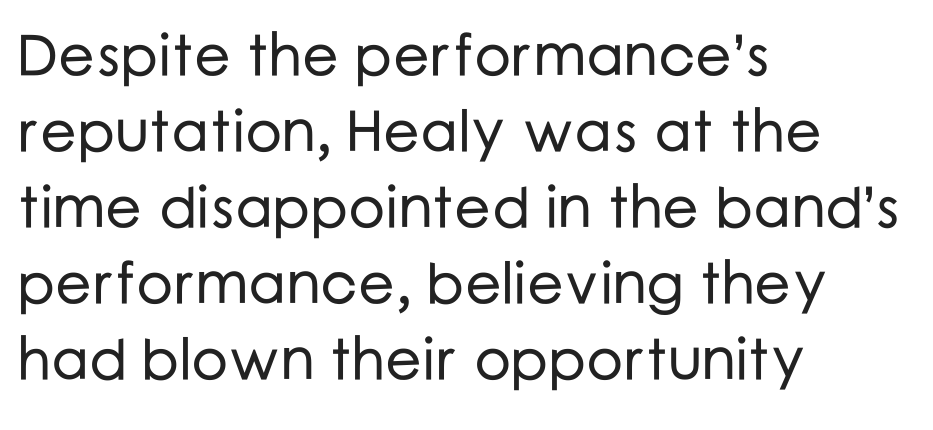
{"serif": "no", "italic": "no", "width": "normal", "stroke_contrast": "low", "x_height": "medium", "monospaced": "no", "underline": "no", "align": "left", "line_spacing": "normal", "line_spacing_ratio": 1.31, "letter_spacing": "normal", "letter_spacing_em": 0.0, "glyph_px": 58}
